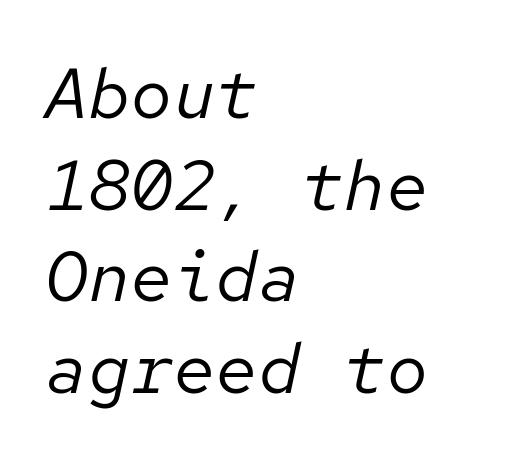
Q: Is the text bold? A: No.
Q: Is the text italic (slanted)? A: Yes, it leans right by about 12 degrees.
Q: Is the text underlined? A: No.
Q: How is the paragraph aligned? A: Left-aligned.
Q: Is the spacing between letters normal or unusually wide? A: Normal.
Q: Is the spacing between lines tight, normal or loose? A: Normal.
Q: Width (condensed, normal, or wide)? A: Normal.
Q: Stroke contrast? A: Low.
Q: x-height? A: Medium.
Q: Monospaced? A: Yes.
